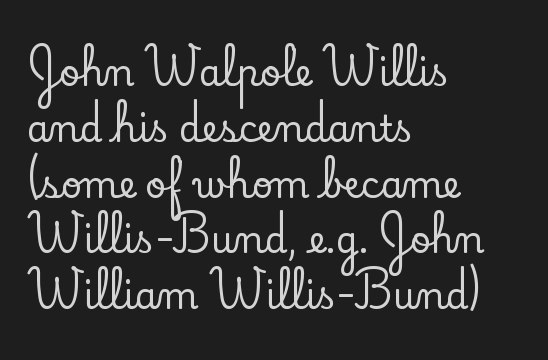
Q: Is the text italic (slanted)? A: No, it is upright.
Q: Is the typeface a serif or a sans-serif typeface? A: Serif.
Q: Is the text underlined? A: No.
Q: How is the paragraph aligned? A: Left-aligned.
Q: Is the spacing between letters normal or unusually wide? A: Normal.
Q: Is the spacing between lines tight, normal or loose? A: Normal.
Q: Width (condensed, normal, or wide)? A: Normal.
Q: Stroke contrast? A: Low.
Q: x-height? A: Small.
Q: Monospaced? A: No.
